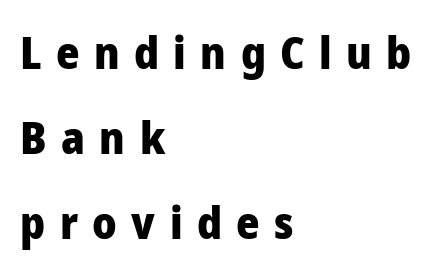
The space beneath each line is pristine and unruled. Posture: vertical. Each word looks stretched out because of the extra space between its letters. The face used here is proportionally spaced, like ordinary book or web type.
